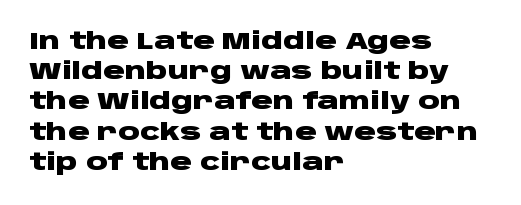
Q: Is the text bold? A: Yes.
Q: Is the text italic (slanted)? A: No, it is upright.
Q: Is the text underlined? A: No.
Q: How is the paragraph aligned? A: Left-aligned.
Q: Is the spacing between letters normal or unusually wide? A: Normal.
Q: Is the spacing between lines tight, normal or loose? A: Normal.
